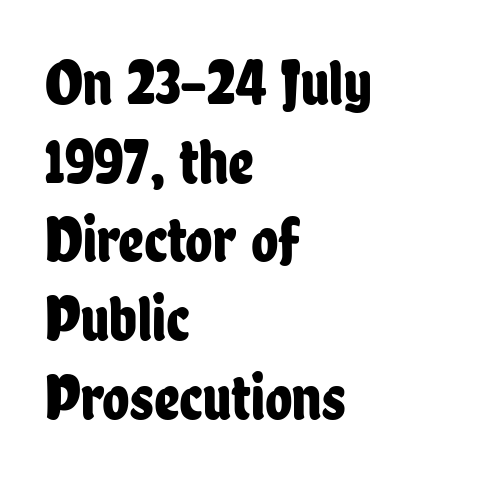
Q: Is the text italic (slanted)? A: No, it is upright.
Q: Is the typeface a serif or a sans-serif typeface? A: Sans-serif.
Q: Is the text underlined? A: No.
Q: How is the paragraph aligned? A: Left-aligned.
Q: Is the spacing between letters normal or unusually wide? A: Normal.
Q: Is the spacing between lines tight, normal or loose? A: Normal.
Q: Width (condensed, normal, or wide)? A: Condensed.
Q: Stroke contrast? A: Low.
Q: x-height? A: Medium.
Q: Monospaced? A: No.
